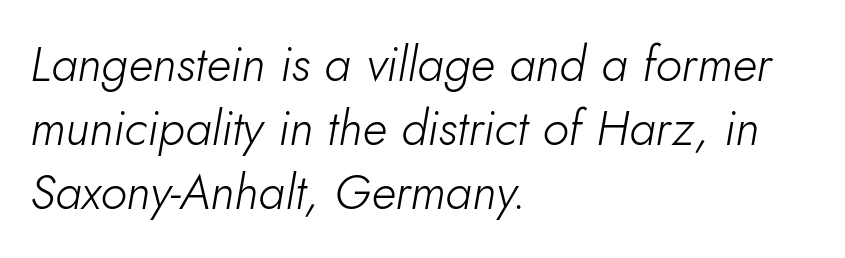
The image shows 49 px light type, italic (leaning right); set left-aligned, normal line spacing (1.31x), normal letter spacing, not underlined; low stroke contrast and a small x-height.
